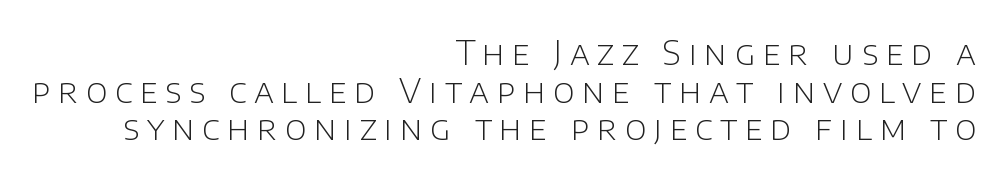
The passage shown is not underscored anywhere. The rendering shows plain stroke endings on the letterforms — a sans-serif design. Students, note that the glyphs here are deliberately spaced far apart. Is this a heavy cut? Hardly; it is regular or lighter.
